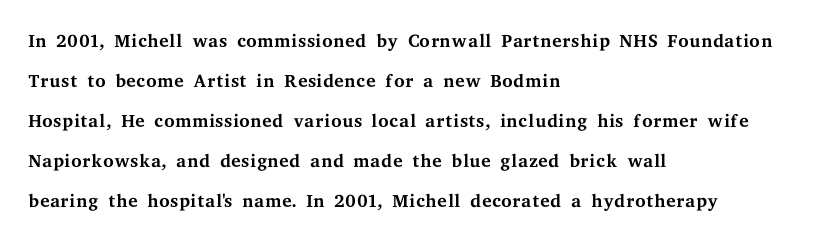
Italic: no, the glyphs are upright roman. Observe the ordinary spacing: letters are neighbours, not strangers. Line spacing here is normal. The zone under the glyphs is completely vacant. These lines stack with their left ends in a neat column.
